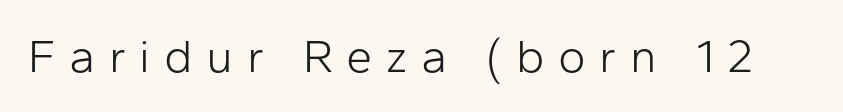
{"serif": "no", "italic": "no", "bold": "no", "weight": "light", "width": "normal", "stroke_contrast": "low", "x_height": "medium", "monospaced": "no", "underline": "no", "letter_spacing": "wide", "letter_spacing_em": 0.29, "glyph_px": 47}
